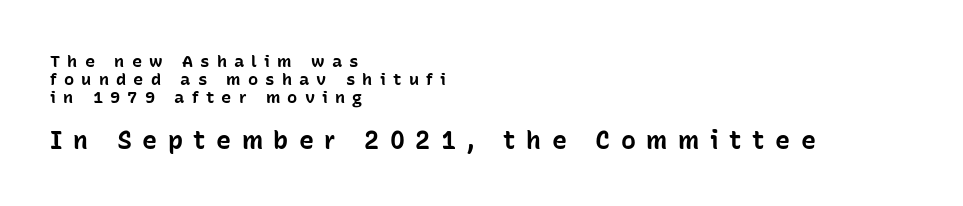
{"italic": "no", "bold": "yes", "underline": "no", "align": "left", "line_spacing": "tight", "line_spacing_ratio": 1.07, "letter_spacing": "wide", "letter_spacing_em": 0.42, "larger_block": "second", "size_ratio": 1.47, "glyph_px": 25}
